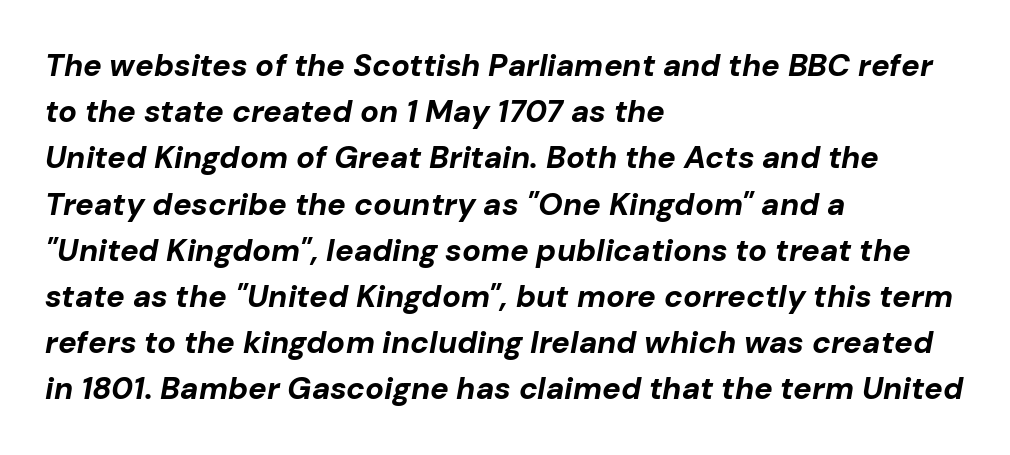
{"italic": "yes", "lean": "right", "slant_degrees": 10, "bold": "yes", "weight": "bold", "width": "normal", "stroke_contrast": "low", "x_height": "medium", "monospaced": "no", "underline": "no", "align": "left", "line_spacing": "normal", "line_spacing_ratio": 1.49, "letter_spacing": "normal", "letter_spacing_em": 0.0, "glyph_px": 31}
